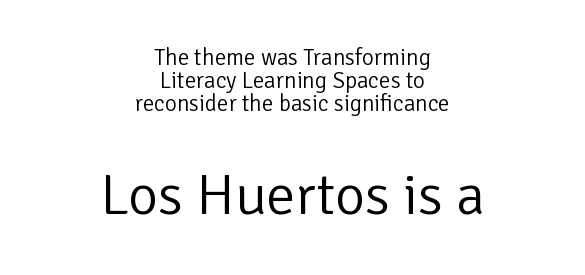
{"serif": "no", "italic": "no", "bold": "no", "weight": "light", "width": "normal", "stroke_contrast": "low", "x_height": "medium", "monospaced": "no", "underline": "no", "align": "center", "line_spacing": "tight", "line_spacing_ratio": 1.01, "letter_spacing": "normal", "letter_spacing_em": 0.0, "larger_block": "second", "size_ratio": 2.52, "glyph_px": 58}
